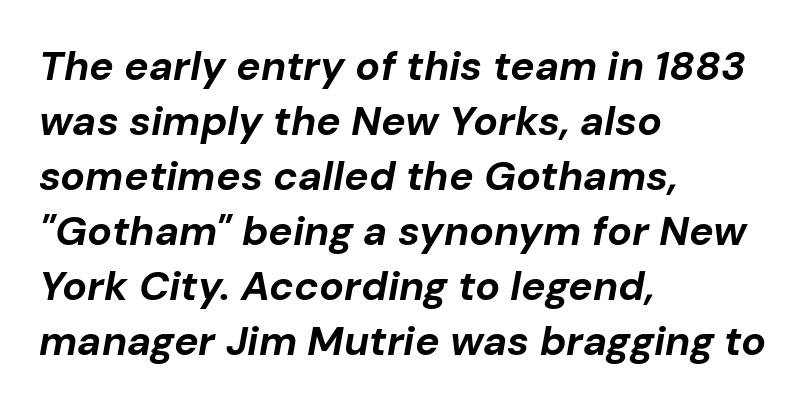
The image shows 41 px bold type, italic (leaning right); set left-aligned, normal line spacing (1.34x), normal letter spacing, not underlined; low stroke contrast and a medium x-height.
